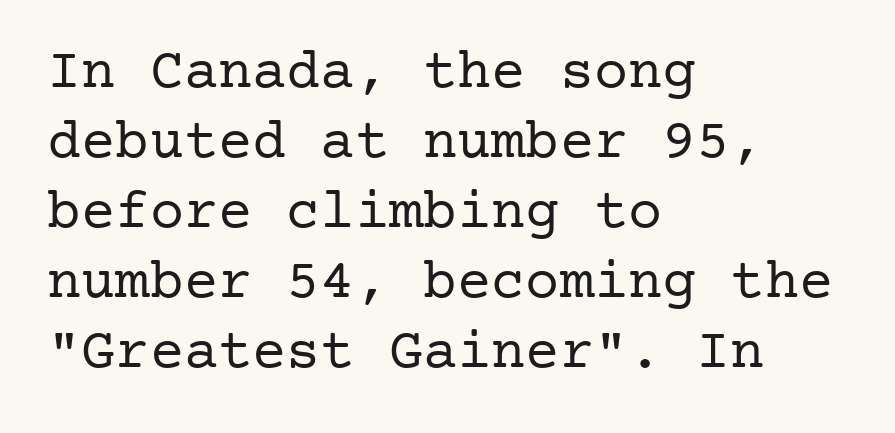
The image shows 57 px regular-weight serif type, upright; set left-aligned, line spacing 1.23x, normal letter spacing, not underlined; low stroke contrast and a medium x-height.
